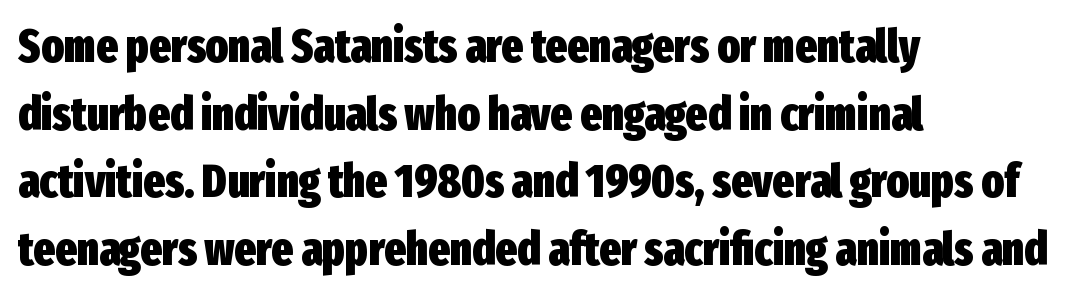
{"serif": "no", "italic": "no", "bold": "yes", "weight": "heavy", "width": "condensed", "stroke_contrast": "low", "x_height": "medium", "monospaced": "no", "underline": "no", "align": "left", "line_spacing": "normal", "line_spacing_ratio": 1.47, "letter_spacing": "normal", "letter_spacing_em": 0.0, "glyph_px": 46}
